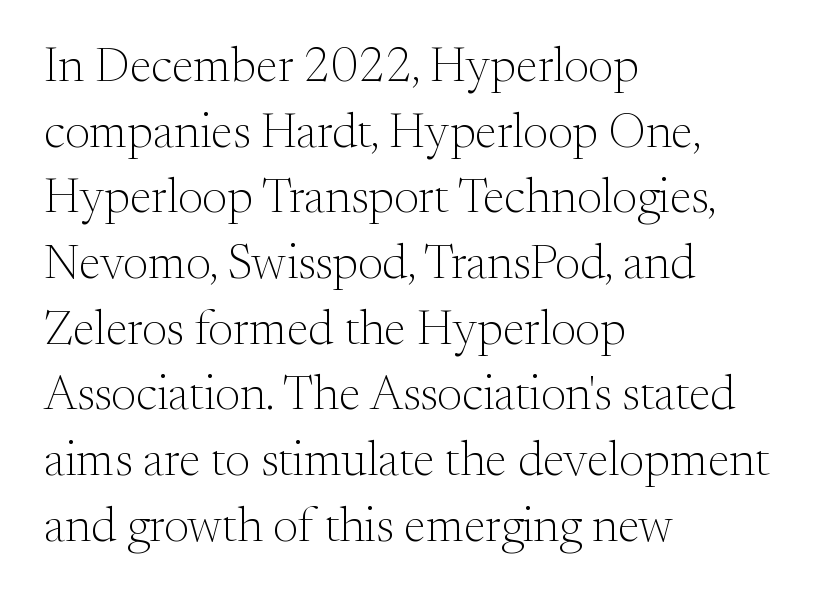
The space between consecutive lines is moderate. Think of a printed novel: that variable character pitch is what you see here. The lettering holds an erect, upright posture throughout. The glyphs are unaccompanied by any horizontal stroke below them. A student would call this left alignment; a typographer would say flush left, rag right. Standard letterfit; no display-style spreading of the glyphs.
